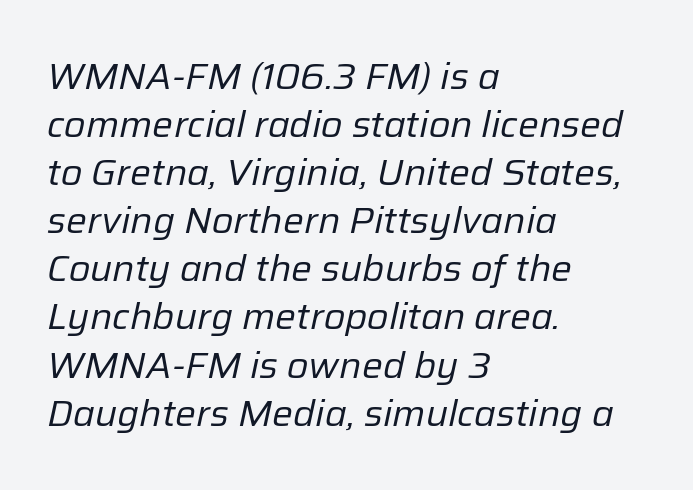
Nothing heavy about these letters — not bold at all. The ragged edge is on the right, which tells us the setting is flush left. Nobody touched the tracking dial on this one. The face used here is proportionally spaced, like ordinary book or web type. Students, observe: this is what conventionally led text looks like. If you drew a line through each stem, it would be angled.
